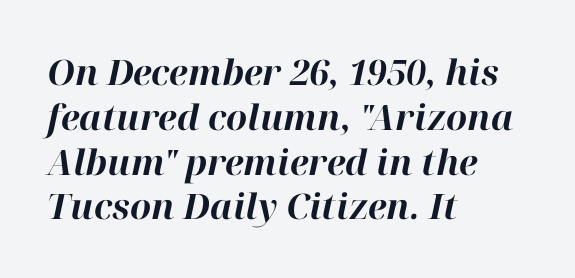
Every character sits at an angle, as italics do. This sample is left-justified, so line endings fall wherever the words run out. Spacing between characters is what you'd get straight out of the box. Reading down the column, the eye jumps a familiar distance to each next line. The passage shown is not underscored anywhere.
